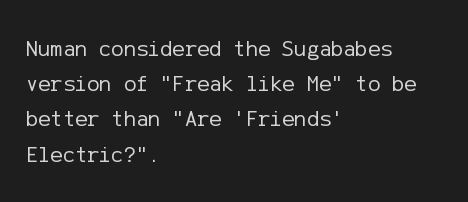
The image shows 23 px text type, upright; set left-aligned, normal line spacing (1.53x), normal letter spacing, not underlined.
